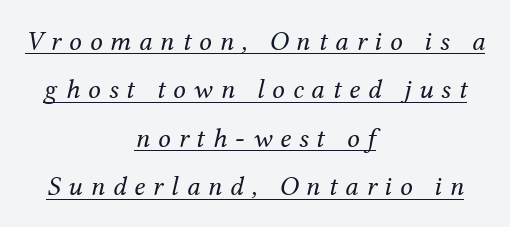
The image shows 28 px regular-weight serif type, italic (leaning right); set centered, line spacing 1.73x, unusually wide letter spacing (+0.28 em), underlined; medium stroke contrast and a medium x-height.
